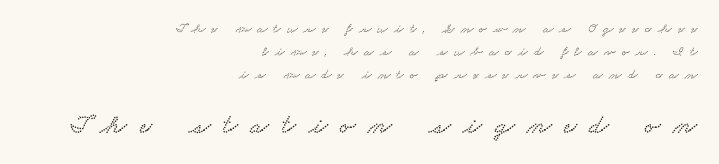
Q: Is the typeface a serif or a sans-serif typeface? A: Serif.
Q: Is the text underlined? A: No.
Q: How is the paragraph aligned? A: Right-aligned.
Q: Is the spacing between letters normal or unusually wide? A: Unusually wide.
Q: Is the spacing between lines tight, normal or loose? A: Normal.
Q: Which block of text is set in a larger size, the first (top) or the second (bottom)? A: The second (bottom) one.
Q: Width (condensed, normal, or wide)? A: Wide.
Q: Stroke contrast? A: Low.
Q: x-height? A: Small.
Q: Monospaced? A: No.
